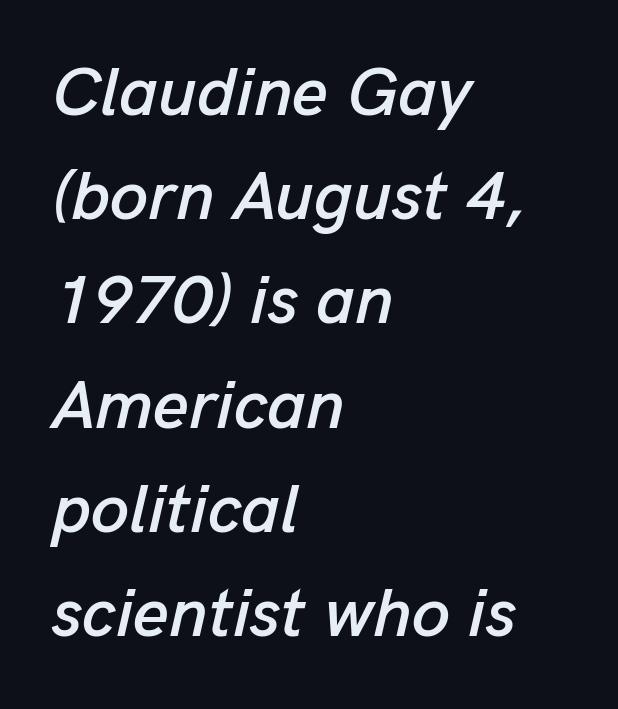
Q: Is the text italic (slanted)? A: Yes, it leans right by about 13 degrees.
Q: Is the text underlined? A: No.
Q: How is the paragraph aligned? A: Left-aligned.
Q: Is the spacing between letters normal or unusually wide? A: Normal.
Q: Is the spacing between lines tight, normal or loose? A: Normal.
Q: Width (condensed, normal, or wide)? A: Normal.
Q: Stroke contrast? A: Low.
Q: x-height? A: Medium.
Q: Monospaced? A: No.
